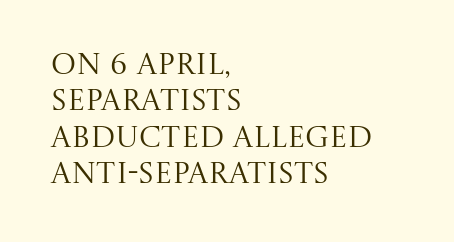
Q: Is the text bold? A: No.
Q: Is the text italic (slanted)? A: No, it is upright.
Q: Is the typeface a serif or a sans-serif typeface? A: Serif.
Q: Is the text underlined? A: No.
Q: How is the paragraph aligned? A: Left-aligned.
Q: Is the spacing between letters normal or unusually wide? A: Normal.
Q: Width (condensed, normal, or wide)? A: Normal.
Q: Stroke contrast? A: Medium.
Q: x-height? A: Large.
Q: Monospaced? A: No.
